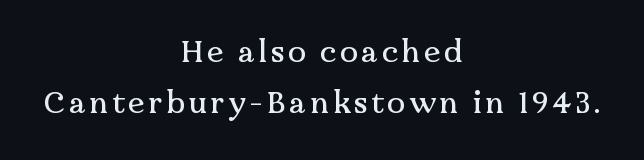
{"serif": "yes", "italic": "no", "width": "normal", "stroke_contrast": "medium", "x_height": "medium", "monospaced": "no", "underline": "no", "align": "center", "line_spacing": "normal", "line_spacing_ratio": 1.69, "glyph_px": 30}
